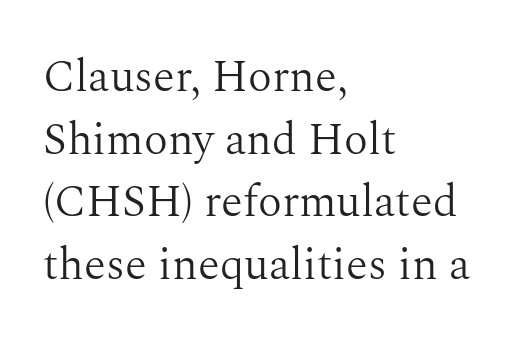
The vertical gap from one line to the next is medium. This sample has the flowing, uneven cadence of proportional lettering. This rendering uses left alignment, leaving the right contour irregular. Every character sits straight up, as roman type does.
